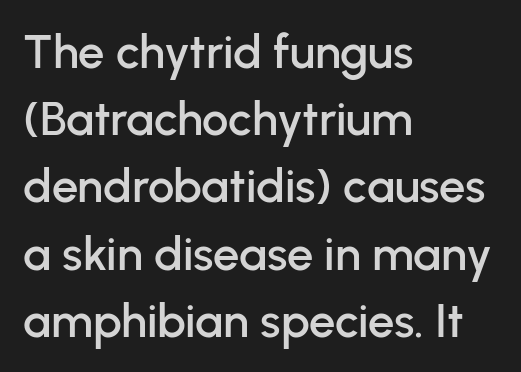
{"serif": "no", "italic": "no", "width": "normal", "stroke_contrast": "low", "x_height": "medium", "monospaced": "no", "underline": "no", "align": "left", "line_spacing": "normal", "line_spacing_ratio": 1.43, "letter_spacing": "normal", "letter_spacing_em": 0.0, "glyph_px": 47}
